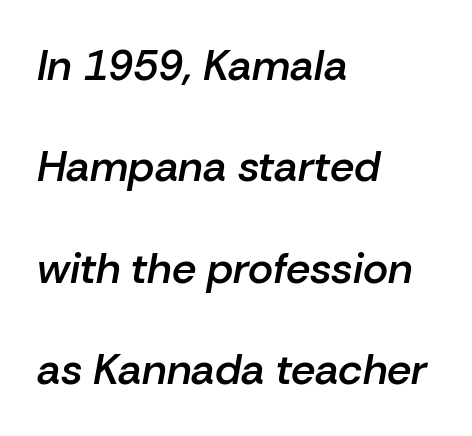
The image shows 43 px semibold type, italic (leaning right); set left-aligned, loose line spacing (2.36x), normal letter spacing, not underlined; low stroke contrast and a medium x-height.
